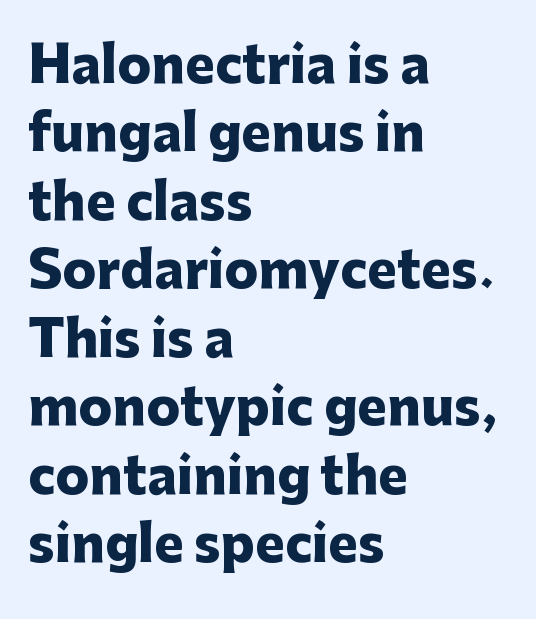
Q: Is the text bold? A: Yes.
Q: Is the text italic (slanted)? A: No, it is upright.
Q: Is the typeface a serif or a sans-serif typeface? A: Sans-serif.
Q: Is the text underlined? A: No.
Q: How is the paragraph aligned? A: Left-aligned.
Q: Is the spacing between letters normal or unusually wide? A: Normal.
Q: Is the spacing between lines tight, normal or loose? A: Normal.
Q: Width (condensed, normal, or wide)? A: Normal.
Q: Stroke contrast? A: Low.
Q: x-height? A: Medium.
Q: Monospaced? A: No.
